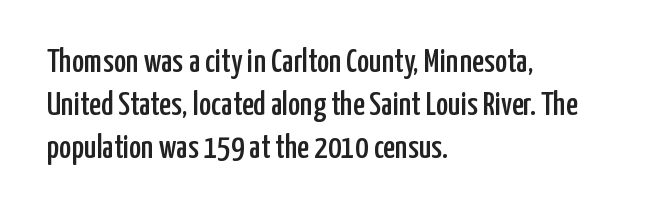
Posture: upright roman. Compared with a centered layout, this one pins lines to the left instead. Summary of vertical rhythm: regular, with standard interline spacing. Classification — sans serif.
